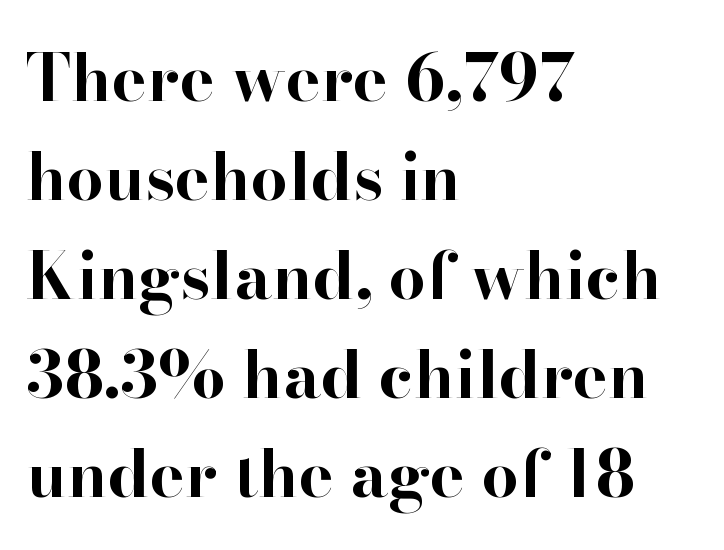
What kind of face is this? One with serifs. Alignment: flush left. Standard letterfit; no display-style spreading of the glyphs. These lines carry a lot of weight — the face is fully bold.
